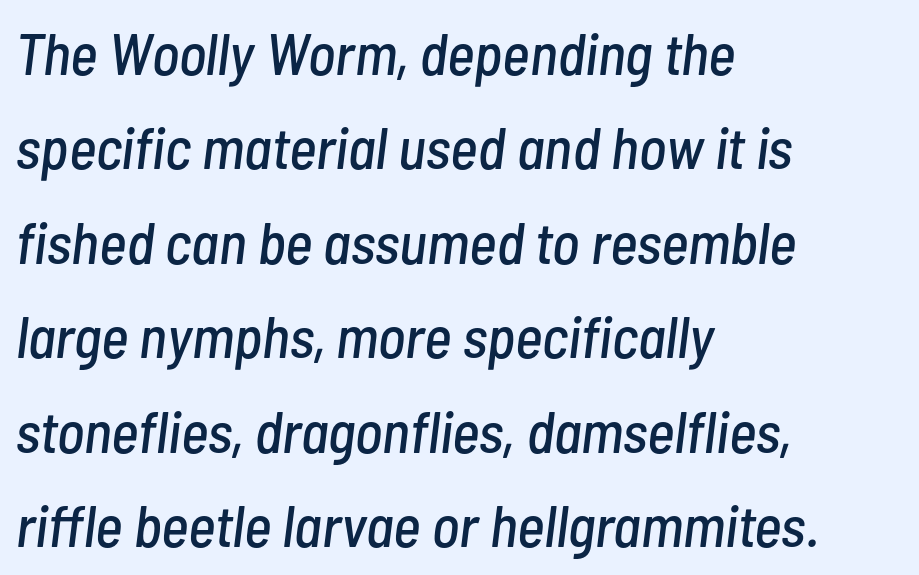
{"italic": "yes", "lean": "right", "slant_degrees": 7, "width": "condensed", "stroke_contrast": "low", "x_height": "medium", "monospaced": "no", "underline": "no", "align": "left", "line_spacing": "normal", "line_spacing_ratio": 1.6, "letter_spacing": "normal", "letter_spacing_em": 0.0, "glyph_px": 59}
